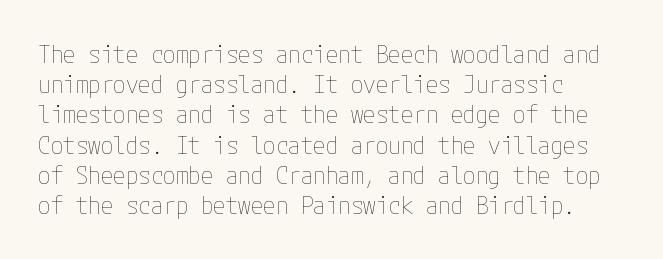
{"italic": "no", "bold": "no", "underline": "no", "align": "left", "line_spacing_ratio": 1.21, "letter_spacing": "normal", "letter_spacing_em": 0.0, "glyph_px": 25}
